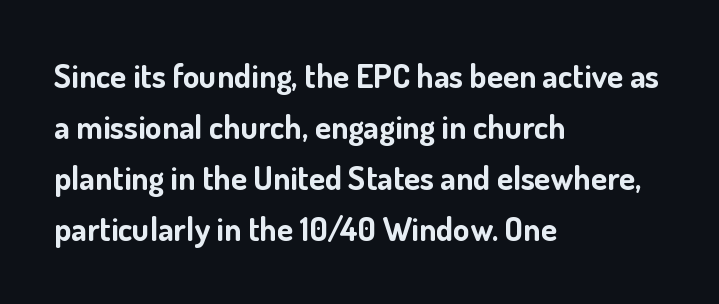
Q: Is the text bold? A: Yes.
Q: Is the text italic (slanted)? A: No, it is upright.
Q: Is the typeface a serif or a sans-serif typeface? A: Sans-serif.
Q: Is the text underlined? A: No.
Q: How is the paragraph aligned? A: Left-aligned.
Q: Is the spacing between letters normal or unusually wide? A: Normal.
Q: Is the spacing between lines tight, normal or loose? A: Normal.
Q: Width (condensed, normal, or wide)? A: Normal.
Q: Stroke contrast? A: Low.
Q: x-height? A: Small.
Q: Monospaced? A: No.
